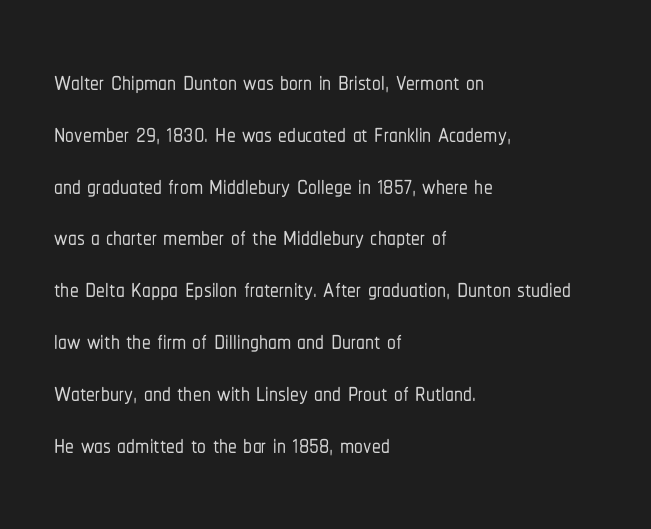
The image shows 35 px condensed sans-serif type, upright; set left-aligned, normal line spacing (1.48x), normal letter spacing, not underlined; low stroke contrast and a medium x-height.
